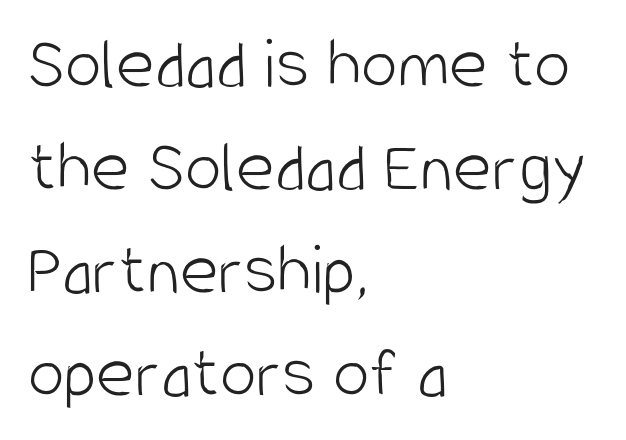
{"serif": "no", "italic": "no", "bold": "no", "weight": "light", "width": "condensed", "stroke_contrast": "low", "x_height": "large", "monospaced": "no", "underline": "no", "align": "left", "line_spacing": "normal", "line_spacing_ratio": 1.39, "letter_spacing": "normal", "letter_spacing_em": 0.0, "glyph_px": 74}
